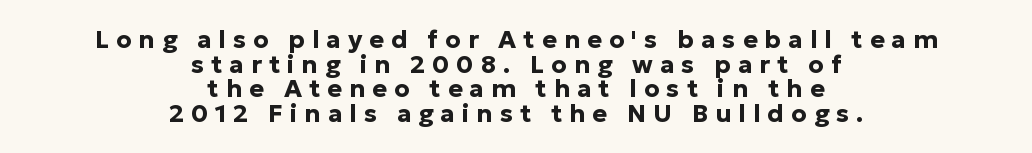
{"italic": "no", "bold": "yes", "underline": "no", "align": "center", "line_spacing": "tight", "line_spacing_ratio": 0.99, "letter_spacing": "wide", "letter_spacing_em": 0.28, "glyph_px": 25}
